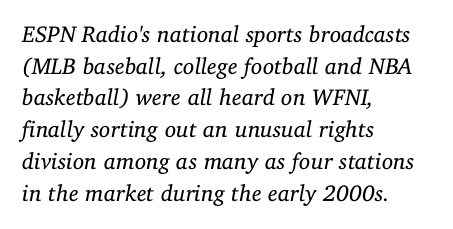
{"italic": "yes", "lean": "right", "slant_degrees": 11, "bold": "no", "underline": "no", "align": "left", "line_spacing": "normal", "line_spacing_ratio": 1.38, "letter_spacing": "normal", "letter_spacing_em": 0.0, "glyph_px": 23}
